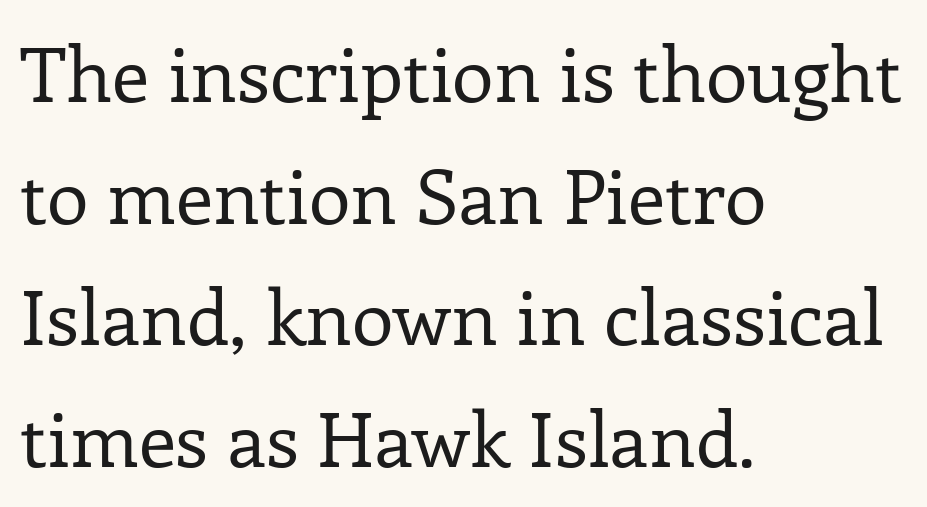
The image shows 76 px regular-weight serif type, upright; set left-aligned, normal line spacing (1.6x), normal letter spacing, not underlined; low stroke contrast and a medium x-height.
